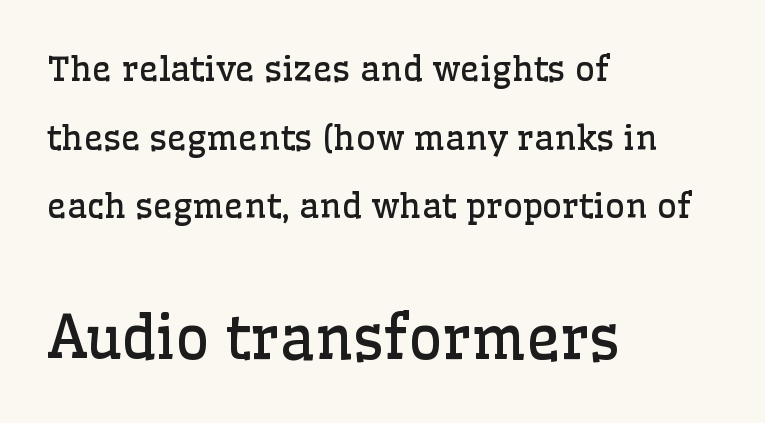
{"serif": "yes", "italic": "no", "bold": "no", "weight": "regular", "width": "normal", "stroke_contrast": "low", "x_height": "medium", "monospaced": "no", "underline": "no", "align": "left", "line_spacing": "loose", "line_spacing_ratio": 2.02, "letter_spacing": "normal", "letter_spacing_em": 0.0, "larger_block": "second", "size_ratio": 1.74, "glyph_px": 59}
